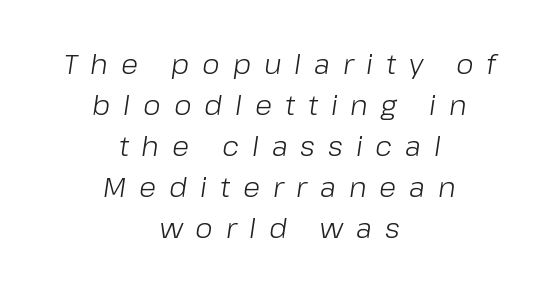
The image shows 28 px light type, italic (leaning right); set centered, normal line spacing (1.46x), unusually wide letter spacing (+0.46 em), not underlined; low stroke contrast and a medium x-height.
